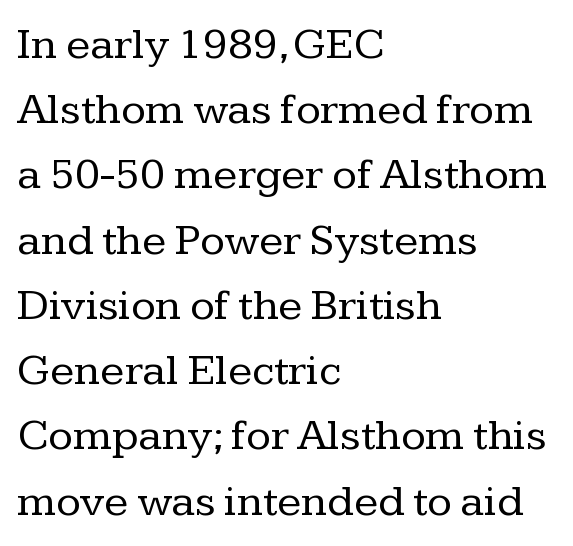
Q: Is the text bold? A: No.
Q: Is the text italic (slanted)? A: No, it is upright.
Q: Is the typeface a serif or a sans-serif typeface? A: Serif.
Q: Is the text underlined? A: No.
Q: How is the paragraph aligned? A: Left-aligned.
Q: Is the spacing between letters normal or unusually wide? A: Normal.
Q: Is the spacing between lines tight, normal or loose? A: Normal.
Q: Width (condensed, normal, or wide)? A: Normal.
Q: Stroke contrast? A: Low.
Q: x-height? A: Medium.
Q: Monospaced? A: No.
